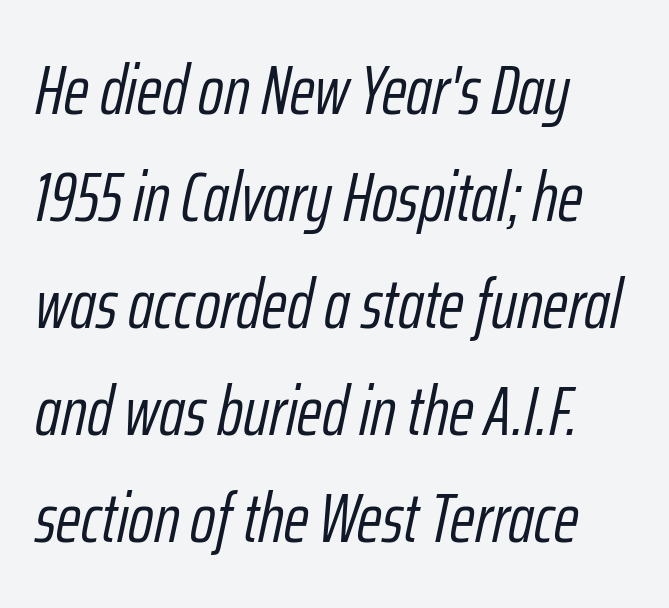
Q: Is the text bold? A: No.
Q: Is the text italic (slanted)? A: Yes, it leans right by about 12 degrees.
Q: Is the text underlined? A: No.
Q: How is the paragraph aligned? A: Left-aligned.
Q: Is the spacing between letters normal or unusually wide? A: Normal.
Q: Is the spacing between lines tight, normal or loose? A: Normal.
Q: Width (condensed, normal, or wide)? A: Condensed.
Q: Stroke contrast? A: Low.
Q: x-height? A: Medium.
Q: Monospaced? A: No.
